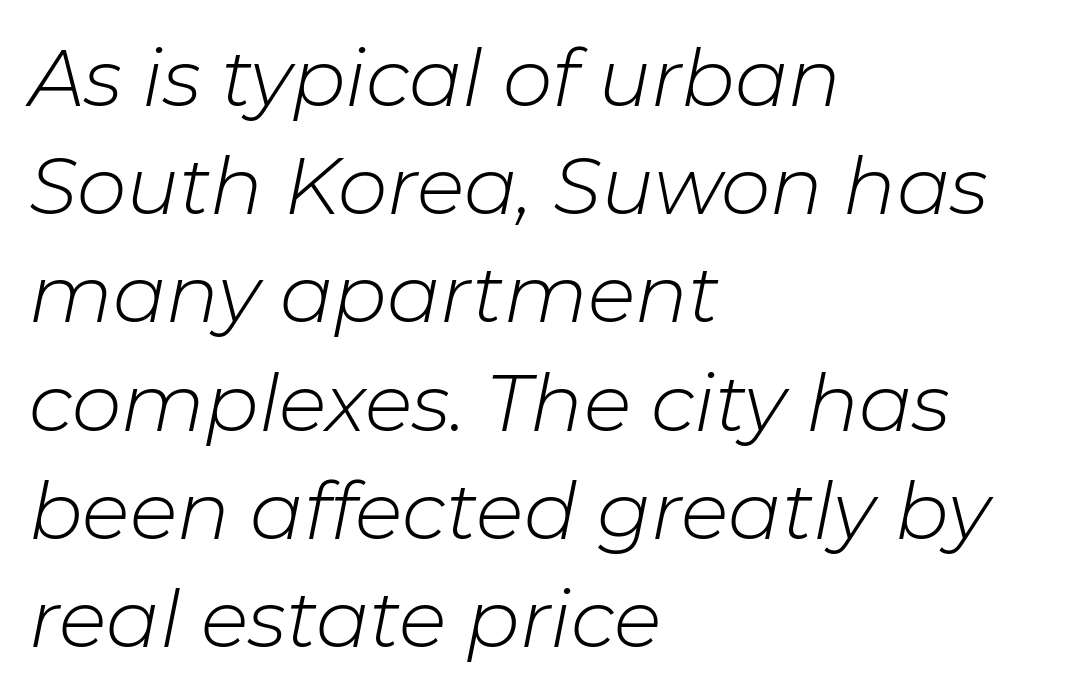
{"italic": "yes", "lean": "right", "slant_degrees": 11, "bold": "no", "weight": "light", "width": "normal", "stroke_contrast": "low", "x_height": "medium", "monospaced": "no", "underline": "no", "align": "left", "line_spacing": "normal", "line_spacing_ratio": 1.37, "letter_spacing": "normal", "letter_spacing_em": 0.0, "glyph_px": 79}
